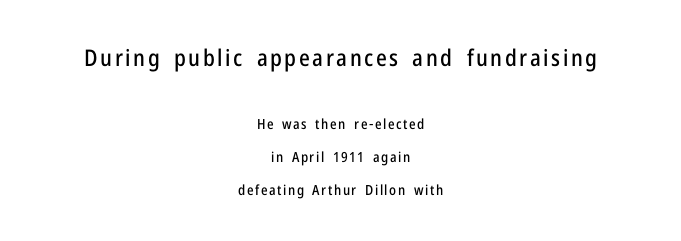
Q: Is the text italic (slanted)? A: No, it is upright.
Q: Is the text underlined? A: No.
Q: How is the paragraph aligned? A: Centered.
Q: Is the spacing between lines tight, normal or loose? A: Loose.
Q: Which block of text is set in a larger size, the first (top) or the second (bottom)? A: The first (top) one.
